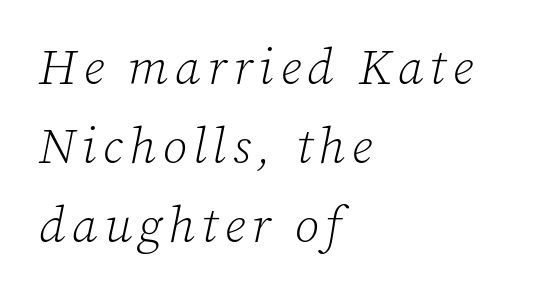
{"serif": "yes", "italic": "yes", "lean": "right", "slant_degrees": 12, "bold": "no", "weight": "light", "width": "normal", "stroke_contrast": "low", "x_height": "medium", "monospaced": "no", "underline": "no", "align": "left", "line_spacing": "normal", "line_spacing_ratio": 1.58, "glyph_px": 50}
